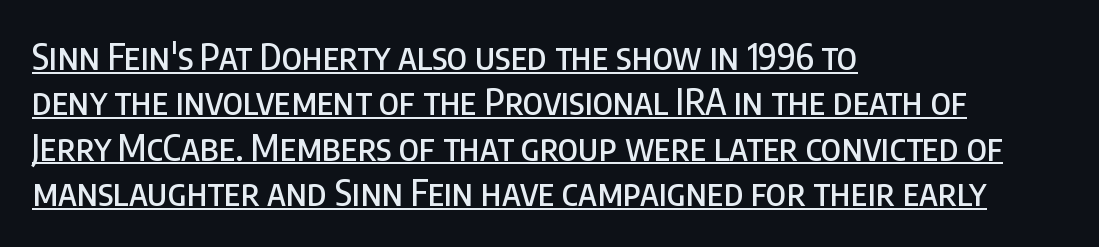
The designer went with a sans here, leaving each stem footless. Horizontal alignment here is leftward, the default for most running prose. Underline: present. This sample has the flowing, uneven cadence of proportional lettering.
